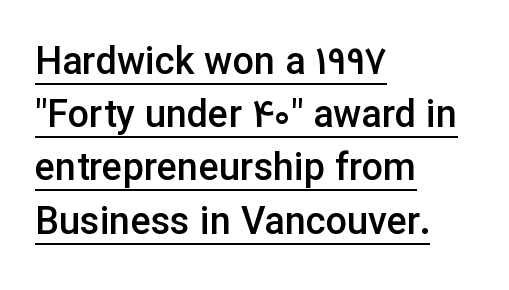
Each letter keeps its own natural width here, so spacing adapts to shape. If you drew a line through each stem, it would be perfectly vertical. Leading: standard. What weight is shown? A semibold, between regular and bold.
